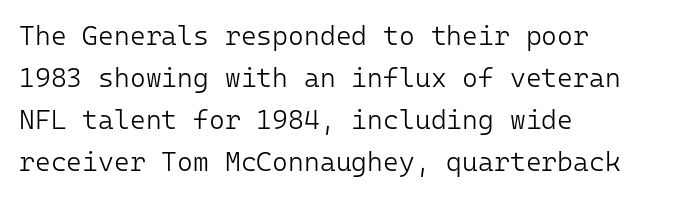
Anything drawn beneath the words? Only blank space. Each word holds together tightly as a unit, with standard inter-letter gaps. Each stroke keeps to a modest, everyday thickness or less. Normally led — the rows are evenly, conventionally spaced. In CSS terms this would be text-align: left. Does the lettering tilt? It doesn't — this is upright.
